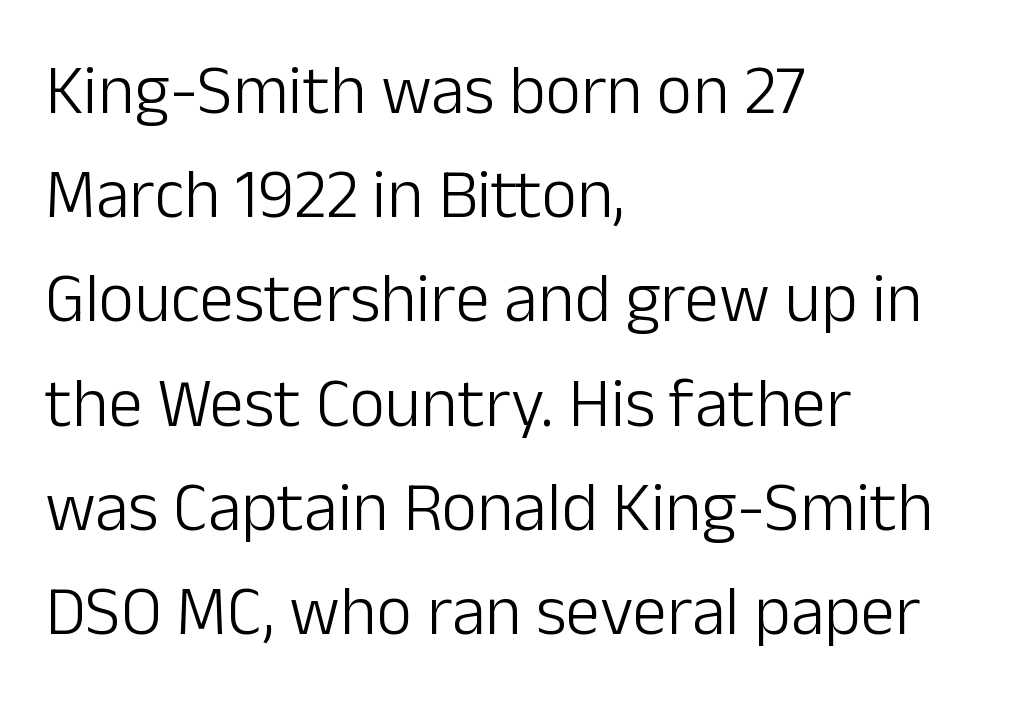
The image shows 69 px light sans-serif type, upright; set left-aligned, normal line spacing (1.51x), normal letter spacing, not underlined; low stroke contrast and a medium x-height.
